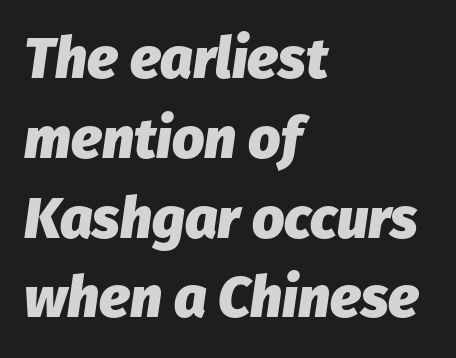
The image shows 57 px heavy type, italic (leaning right); set left-aligned, normal line spacing (1.4x), normal letter spacing, not underlined; low stroke contrast and a medium x-height.
